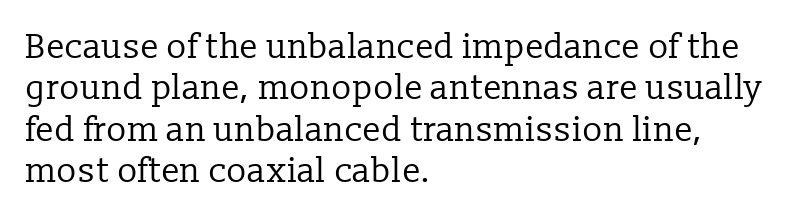
Compared with a typical body face, this is equally light or lighter still. Plain, unruled lines of type. Vertical strokes here are truly vertical. This sample has the flowing, uneven cadence of proportional lettering. What kind of face is this? One with serifs. The paragraph shown leans on its left margin.
